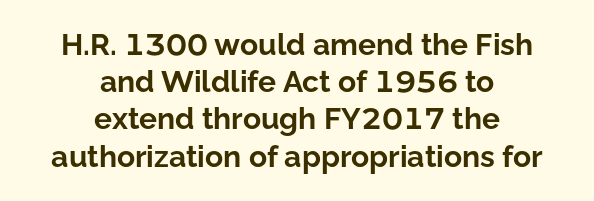
The foot of each line stays bare and open. Alignment: centered. These lines were composed using upright roman letters. Do the characters align in a grid? No, the font is proportional. This rendering leaves character spacing at its baseline value.
